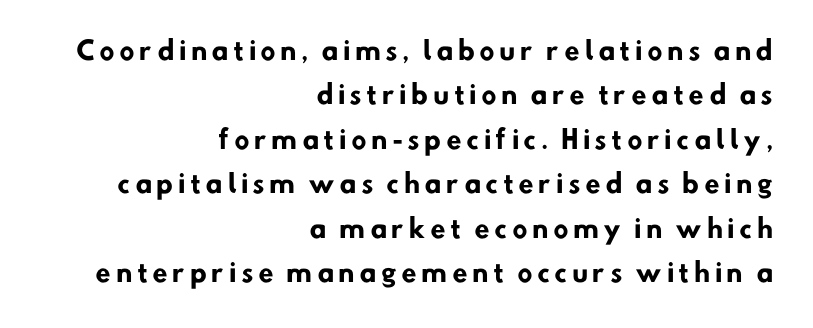
{"bold": "yes", "underline": "no", "align": "right", "line_spacing_ratio": 1.78, "glyph_px": 25}
